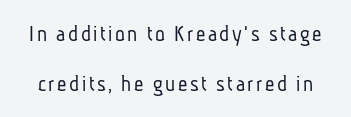
The image shows 23 px text type; set loose line spacing (2.16x), not underlined.
